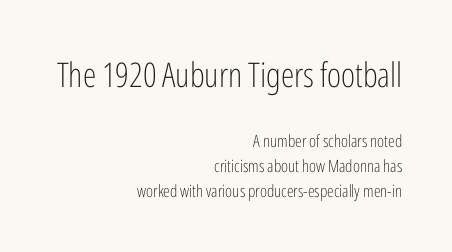
{"serif": "no", "italic": "no", "bold": "no", "weight": "light", "width": "condensed", "stroke_contrast": "low", "x_height": "medium", "monospaced": "no", "underline": "no", "align": "right", "line_spacing": "normal", "line_spacing_ratio": 1.48, "letter_spacing": "normal", "letter_spacing_em": 0.0, "larger_block": "first", "size_ratio": 2.0, "glyph_px": 34}
